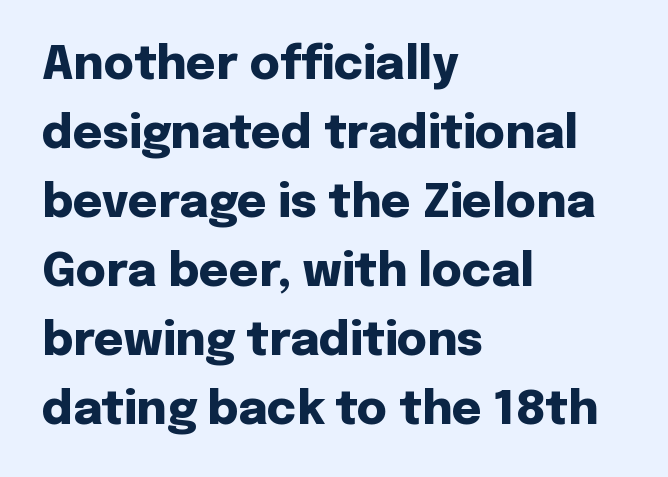
Each word holds together tightly as a unit, with standard inter-letter gaps. This sample has the flowing, uneven cadence of proportional lettering. Every row of glyphs begins at an identical x-position on the left. This is the regular roman posture of the typeface.
